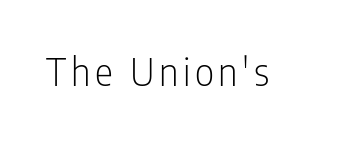
The image shows 38 px light, condensed sans-serif type, upright; set not underlined; low stroke contrast and a medium x-height.
